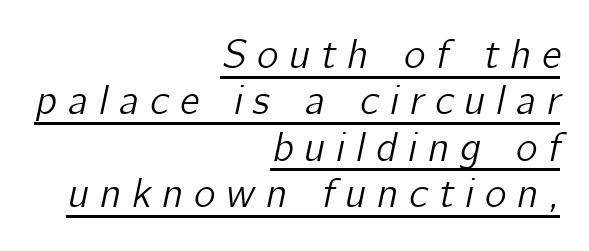
{"italic": "yes", "lean": "right", "slant_degrees": 12, "width": "normal", "stroke_contrast": "low", "x_height": "medium", "monospaced": "no", "underline": "yes", "align": "right", "line_spacing": "tight", "line_spacing_ratio": 1.13, "letter_spacing": "wide", "letter_spacing_em": 0.26, "glyph_px": 41}
